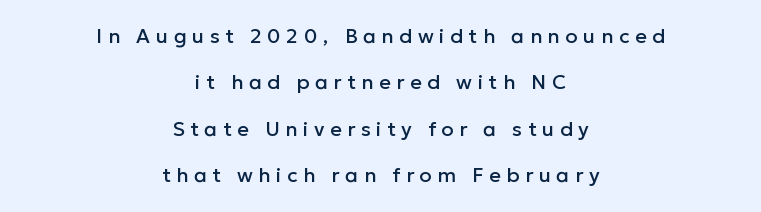
Q: Is the text italic (slanted)? A: No, it is upright.
Q: Is the text underlined? A: No.
Q: How is the paragraph aligned? A: Centered.
Q: Is the spacing between letters normal or unusually wide? A: Unusually wide.
Q: Is the spacing between lines tight, normal or loose? A: Loose.
